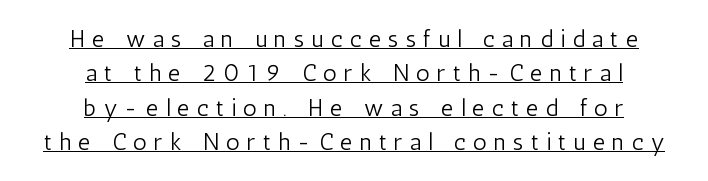
Q: Is the text bold? A: No.
Q: Is the text italic (slanted)? A: No, it is upright.
Q: Is the text underlined? A: Yes.
Q: How is the paragraph aligned? A: Centered.
Q: Is the spacing between letters normal or unusually wide? A: Unusually wide.
Q: Is the spacing between lines tight, normal or loose? A: Normal.
